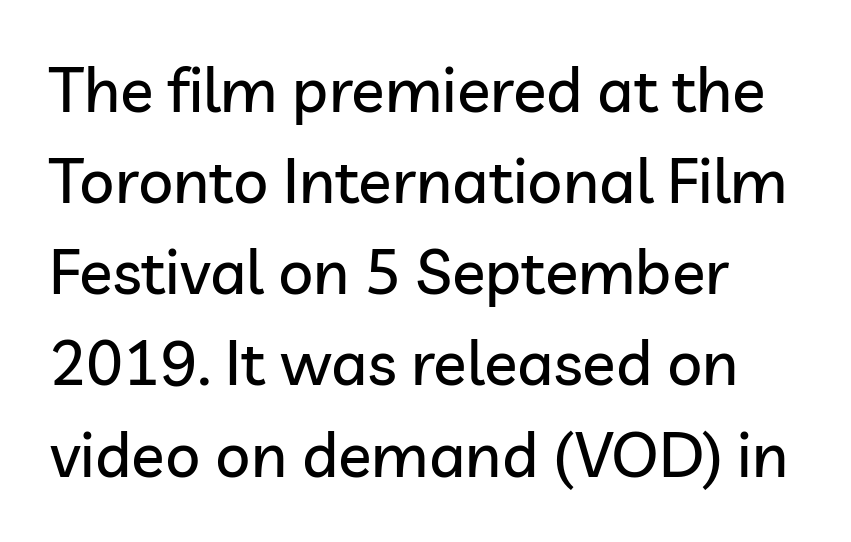
The image shows 62 px sans-serif type, upright; set normal line spacing (1.47x), normal letter spacing, not underlined; low stroke contrast and a medium x-height.
